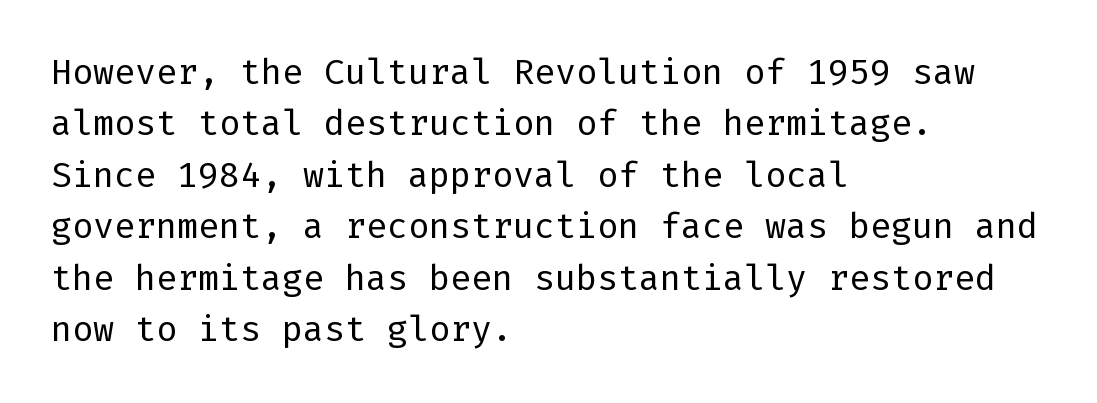
Q: Is the text bold? A: No.
Q: Is the text italic (slanted)? A: No, it is upright.
Q: Is the typeface a serif or a sans-serif typeface? A: Sans-serif.
Q: Is the text underlined? A: No.
Q: How is the paragraph aligned? A: Left-aligned.
Q: Is the spacing between letters normal or unusually wide? A: Normal.
Q: Is the spacing between lines tight, normal or loose? A: Normal.
Q: Width (condensed, normal, or wide)? A: Normal.
Q: Stroke contrast? A: Low.
Q: x-height? A: Medium.
